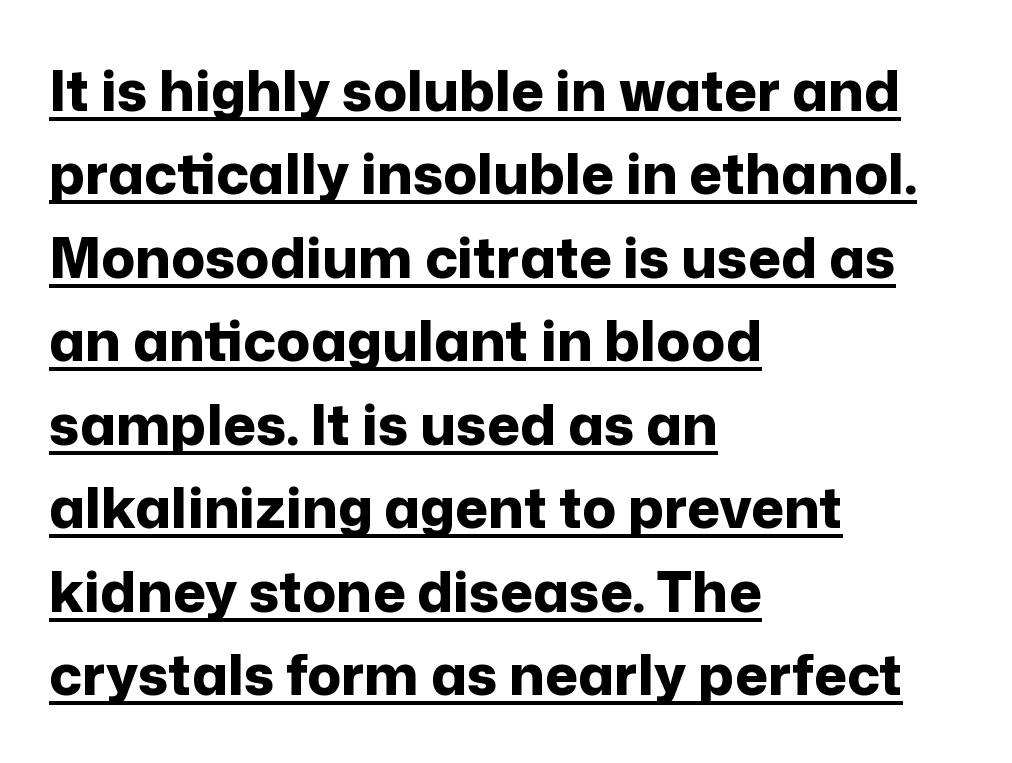
The image shows 56 px bold sans-serif type, upright; set left-aligned, normal line spacing (1.49x), normal letter spacing, underlined; low stroke contrast and a medium x-height.
